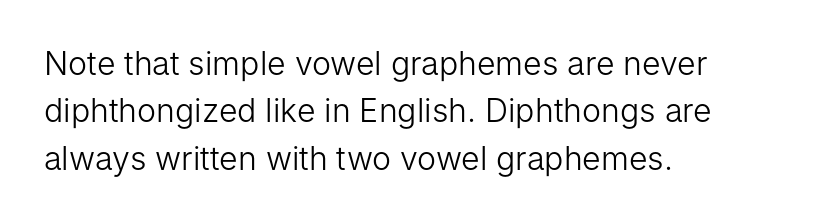
{"serif": "no", "italic": "no", "bold": "no", "weight": "light", "width": "normal", "stroke_contrast": "low", "x_height": "medium", "monospaced": "no", "underline": "no", "align": "left", "line_spacing": "normal", "line_spacing_ratio": 1.48, "letter_spacing": "normal", "letter_spacing_em": 0.0, "glyph_px": 32}
